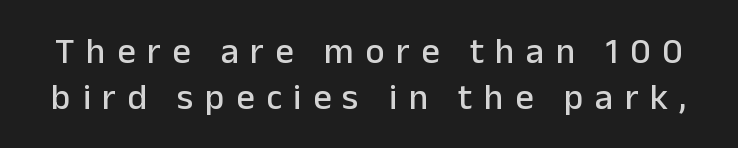
The image shows 36 px sans-serif type, upright; set normal line spacing (1.28x), unusually wide letter spacing (+0.32 em), not underlined; low stroke contrast and a medium x-height.
